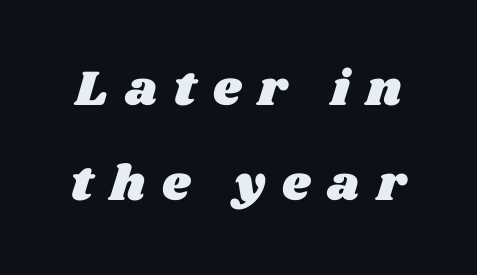
Widely set lines give the paragraph a tall, airy silhouette. Only glyphs here, with clear space below each row. Each letter keeps its own natural width here, so spacing adapts to shape. Someone cranked the tracking dial way up on this one.
